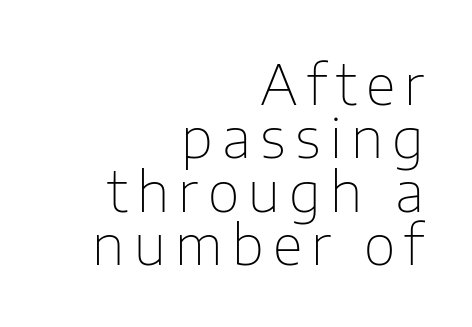
Q: Is the text bold? A: No.
Q: Is the text italic (slanted)? A: No, it is upright.
Q: Is the typeface a serif or a sans-serif typeface? A: Sans-serif.
Q: Is the text underlined? A: No.
Q: How is the paragraph aligned? A: Right-aligned.
Q: Is the spacing between lines tight, normal or loose? A: Tight.
Q: Width (condensed, normal, or wide)? A: Normal.
Q: Stroke contrast? A: Low.
Q: x-height? A: Medium.
Q: Monospaced? A: No.
